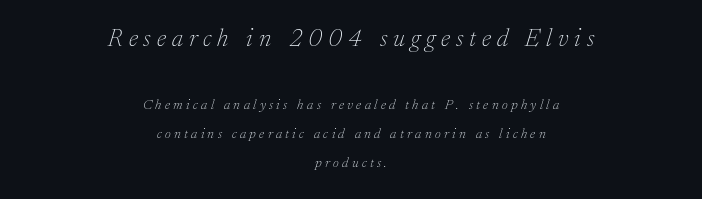
{"italic": "yes", "lean": "right", "slant_degrees": 17, "bold": "no", "underline": "no", "align": "center", "line_spacing": "loose", "line_spacing_ratio": 2.06, "letter_spacing": "wide", "letter_spacing_em": 0.24, "larger_block": "first", "size_ratio": 1.79, "glyph_px": 25}
